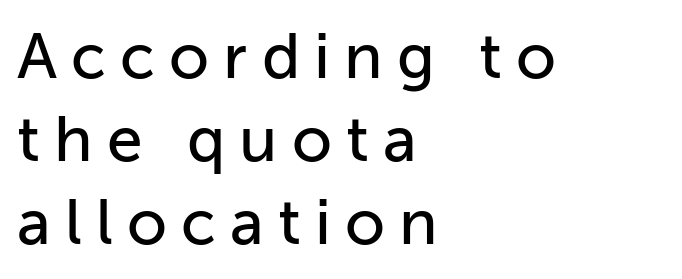
{"serif": "no", "italic": "no", "width": "normal", "stroke_contrast": "low", "x_height": "medium", "monospaced": "no", "underline": "no", "align": "left", "line_spacing": "normal", "line_spacing_ratio": 1.3, "letter_spacing": "wide", "letter_spacing_em": 0.22, "glyph_px": 64}
